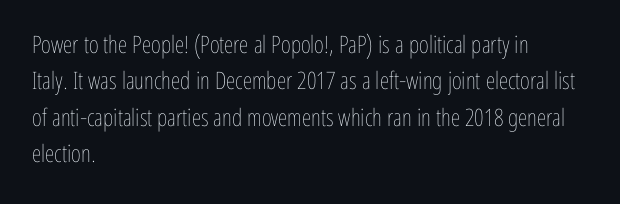
The image shows 24 px text type, upright; set left-aligned, normal line spacing (1.52x), normal letter spacing, not underlined.
